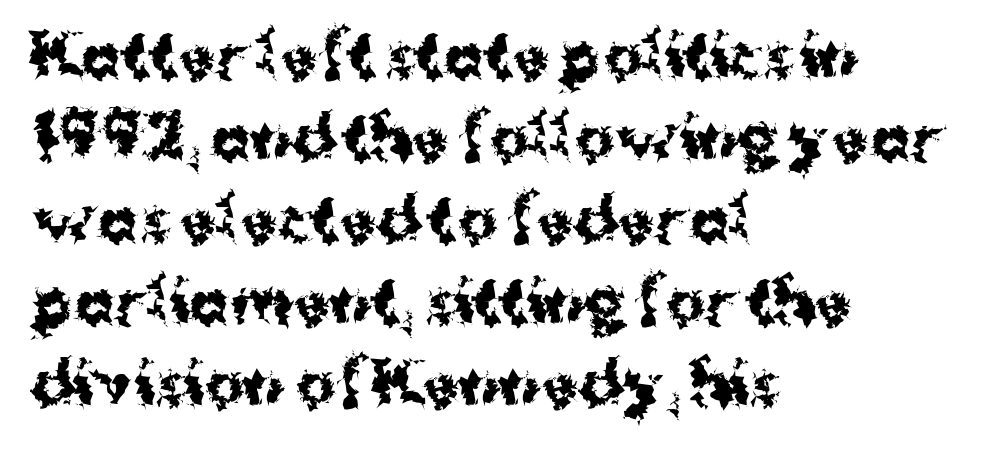
Does the lettering tilt? It doesn't — this is upright. Look at the tracking — it's just the regular setting, nothing added. A clean baseline with only descenders dipping below it. The typesetting leans heavy: a genuine bold.
